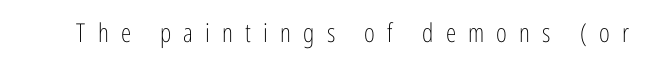
The image shows 26 px text type, upright; set unusually wide letter spacing (+0.47 em), not underlined.
